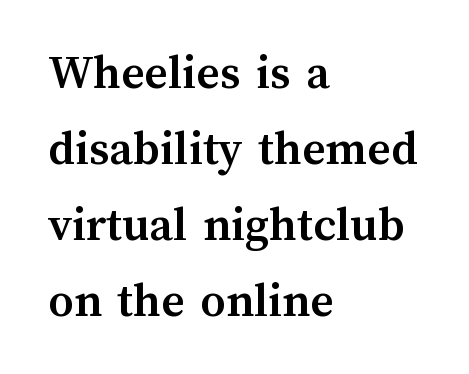
You could not count columns in this text — the font is proportionally spaced. The tracking reads as untouched default to a designer's eye. Notice how thick the strokes are: this is what a full bold looks like. Notice how descenders clear the ascenders below comfortably — that's standard leading. The space directly below the letters is spotless.
